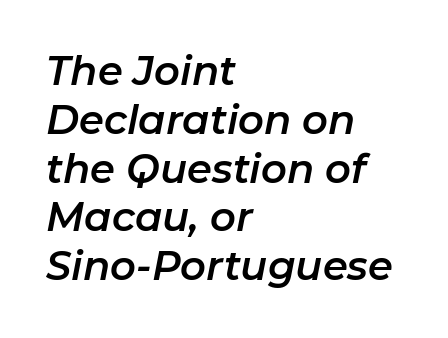
Q: Is the text italic (slanted)? A: Yes, it leans right by about 11 degrees.
Q: Is the text underlined? A: No.
Q: How is the paragraph aligned? A: Left-aligned.
Q: Is the spacing between letters normal or unusually wide? A: Normal.
Q: Width (condensed, normal, or wide)? A: Normal.
Q: Stroke contrast? A: Low.
Q: x-height? A: Medium.
Q: Monospaced? A: No.
